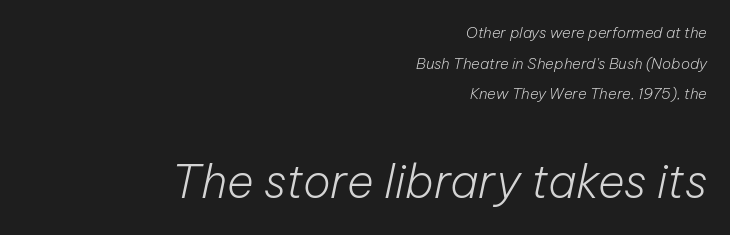
The image shows 46 px light type, italic (leaning right); set right-aligned, loose line spacing (2.05x), normal letter spacing, not underlined; the second (bottom) block is 3.07x larger; low stroke contrast and a medium x-height.
